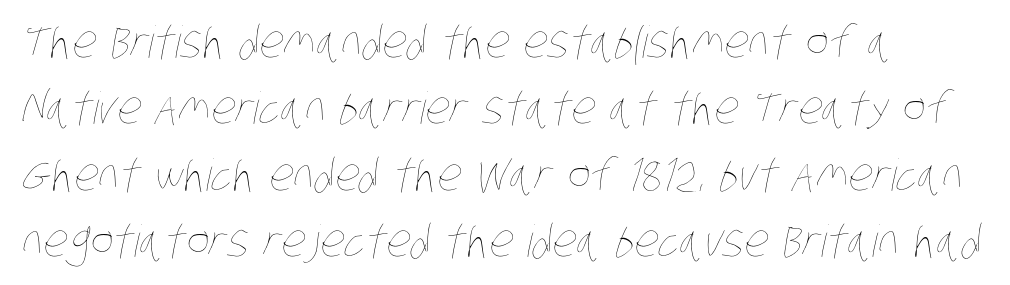
The image shows 44 px thin, condensed type; set left-aligned, normal line spacing (1.51x), normal letter spacing, not underlined; low stroke contrast and a large x-height.
